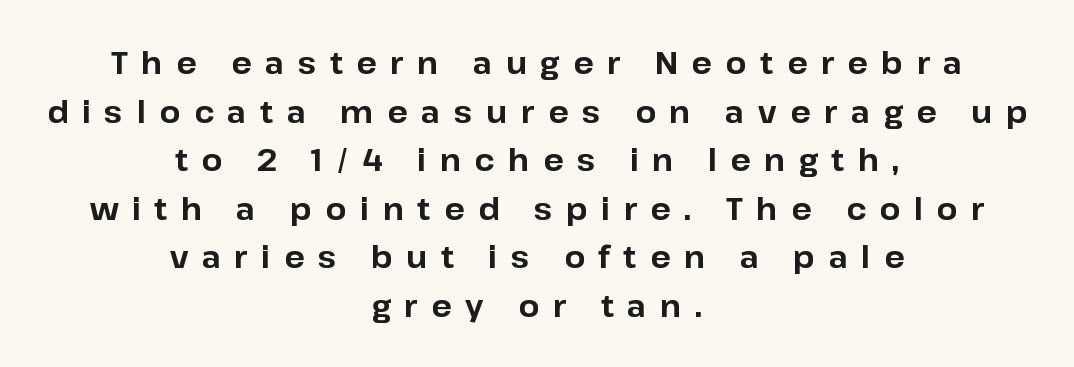
{"serif": "no", "italic": "no", "bold": "yes", "weight": "bold", "width": "normal", "stroke_contrast": "low", "x_height": "medium", "monospaced": "no", "underline": "no", "align": "center", "line_spacing": "normal", "line_spacing_ratio": 1.62, "letter_spacing": "wide", "letter_spacing_em": 0.45, "glyph_px": 30}
